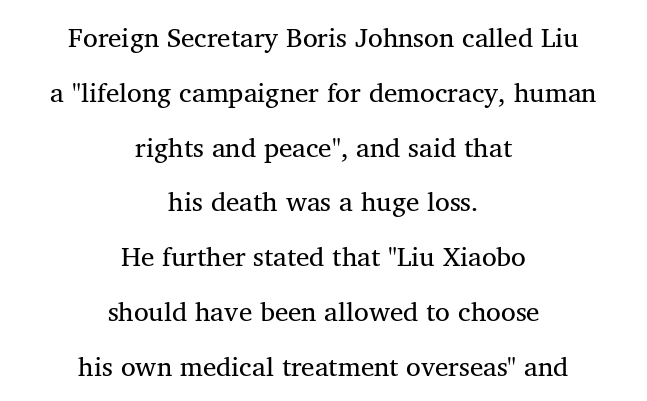
Is the letter spacing exaggerated? No — it looks like the ordinary default. Layout note: lines centered. Underline: absent. No extra ink here — the face is not bold. Airy leading.
